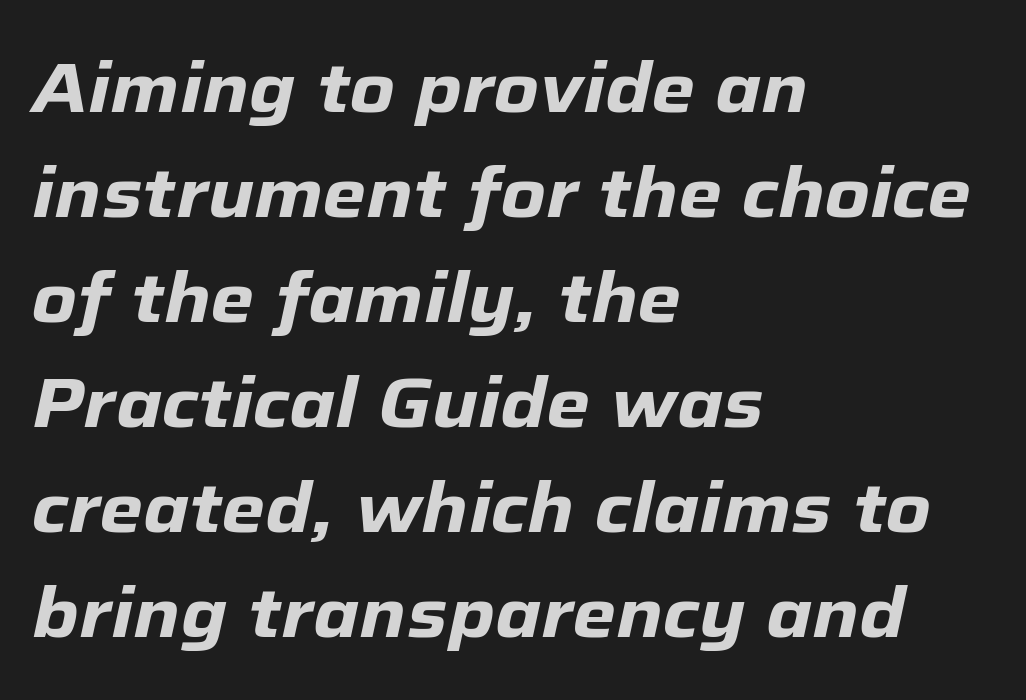
The image shows 70 px heavy type, italic (leaning right); set left-aligned, normal line spacing (1.5x), normal letter spacing, not underlined; low stroke contrast and a medium x-height.
